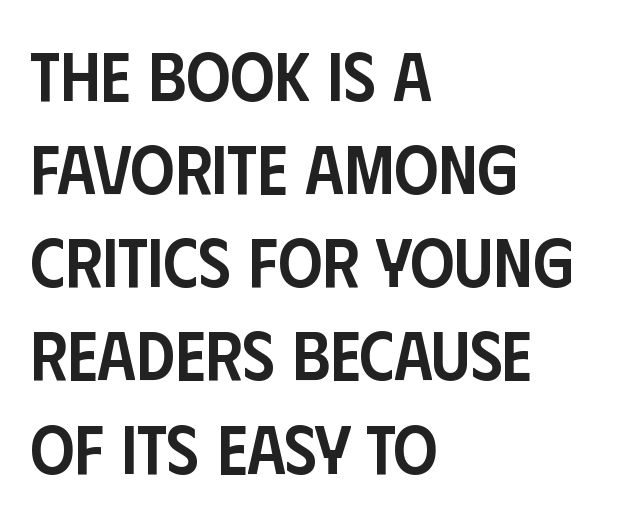
The image shows 69 px semibold, condensed sans-serif type, upright; set left-aligned, normal line spacing (1.35x), normal letter spacing, not underlined; low stroke contrast and a large x-height.
